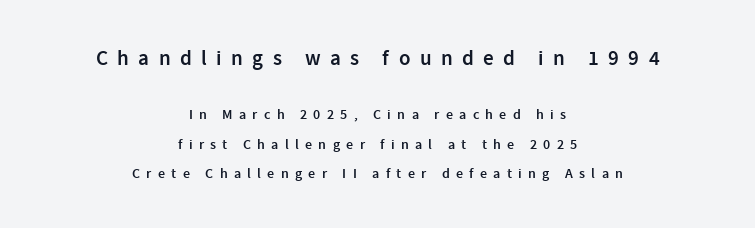
Q: Is the text bold? A: Semi-bold.
Q: Is the text italic (slanted)? A: No, it is upright.
Q: Is the text underlined? A: No.
Q: How is the paragraph aligned? A: Centered.
Q: Is the spacing between letters normal or unusually wide? A: Unusually wide.
Q: Is the spacing between lines tight, normal or loose? A: Loose.
Q: Which block of text is set in a larger size, the first (top) or the second (bottom)? A: The first (top) one.
